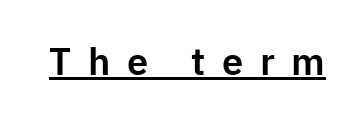
Q: Is the text italic (slanted)? A: No, it is upright.
Q: Is the typeface a serif or a sans-serif typeface? A: Sans-serif.
Q: Is the text underlined? A: Yes.
Q: Is the spacing between letters normal or unusually wide? A: Unusually wide.
Q: Width (condensed, normal, or wide)? A: Normal.
Q: Stroke contrast? A: Low.
Q: x-height? A: Medium.
Q: Monospaced? A: No.
